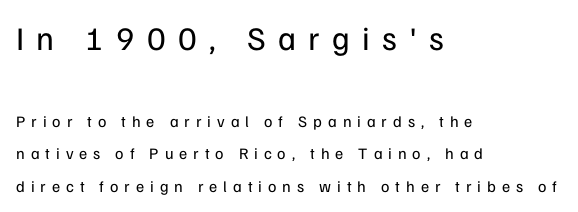
The image shows 33 px regular-weight sans-serif type, upright; set left-aligned, loose line spacing (2.04x), unusually wide letter spacing (+0.37 em), not underlined; the first (top) block is 2.06x larger; low stroke contrast and a medium x-height.
